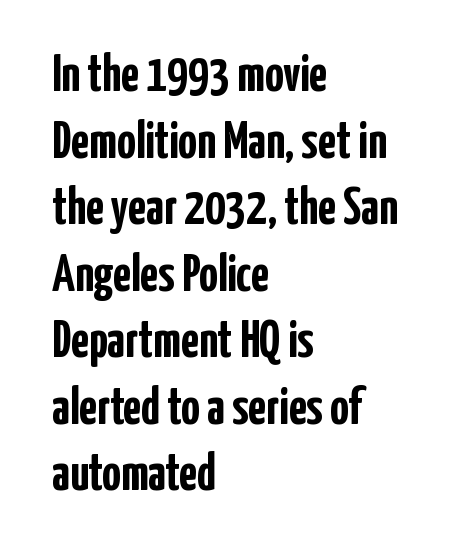
Q: Is the text bold? A: Yes.
Q: Is the text italic (slanted)? A: No, it is upright.
Q: Is the typeface a serif or a sans-serif typeface? A: Sans-serif.
Q: Is the text underlined? A: No.
Q: How is the paragraph aligned? A: Left-aligned.
Q: Is the spacing between letters normal or unusually wide? A: Normal.
Q: Is the spacing between lines tight, normal or loose? A: Normal.
Q: Width (condensed, normal, or wide)? A: Condensed.
Q: Stroke contrast? A: Low.
Q: x-height? A: Medium.
Q: Monospaced? A: No.
